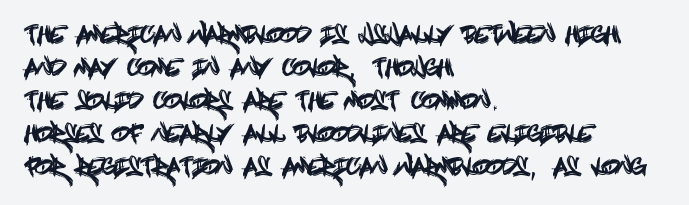
{"underline": "no", "align": "left", "line_spacing": "normal", "line_spacing_ratio": 1.43, "letter_spacing": "normal", "letter_spacing_em": 0.0, "glyph_px": 23}
